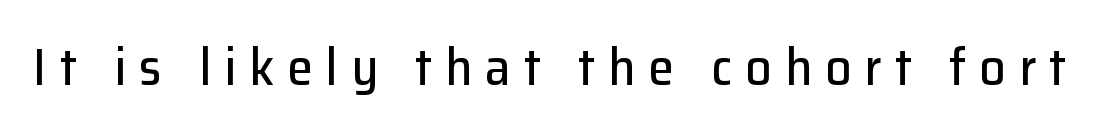
{"serif": "no", "italic": "no", "width": "normal", "stroke_contrast": "low", "x_height": "medium", "monospaced": "no", "underline": "no", "letter_spacing": "wide", "letter_spacing_em": 0.25, "glyph_px": 52}
